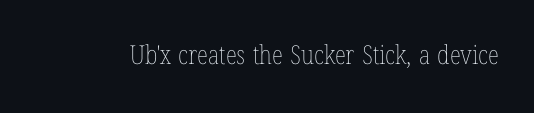
Q: Is the text bold? A: No.
Q: Is the text italic (slanted)? A: No, it is upright.
Q: Is the text underlined? A: No.
Q: Is the spacing between letters normal or unusually wide? A: Normal.
